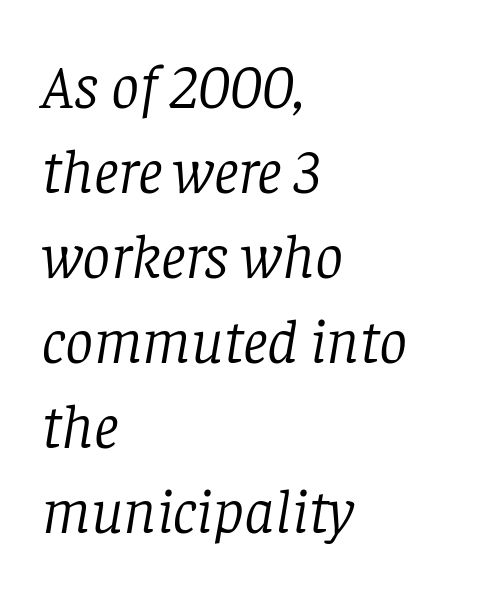
Nothing unusual about the tracking: characters are spaced as the font intends. Letters have the restrained weight of plain body copy at most. The space directly below the letters is spotless. Look at the bottom of the vertical strokes: they flare into serifs here. Honestly, the row spacing looks completely unremarkable.
